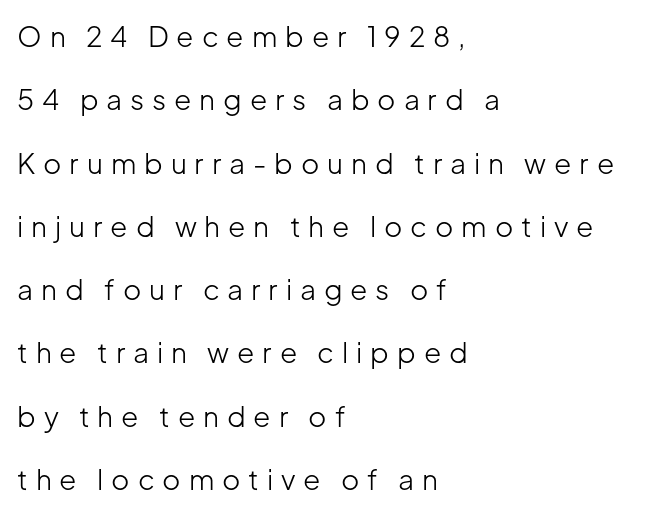
The image shows 28 px light sans-serif type, upright; set left-aligned, loose line spacing (2.26x), unusually wide letter spacing (+0.28 em), not underlined; low stroke contrast and a medium x-height.
